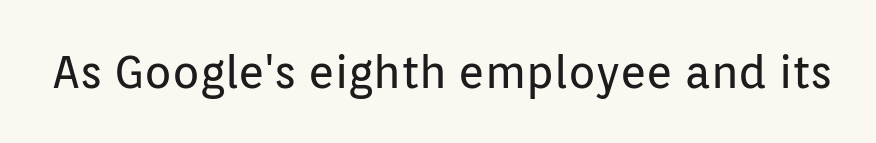
Q: Is the text bold? A: No.
Q: Is the text italic (slanted)? A: No, it is upright.
Q: Is the typeface a serif or a sans-serif typeface? A: Sans-serif.
Q: Is the text underlined? A: No.
Q: Is the spacing between letters normal or unusually wide? A: Normal.
Q: Width (condensed, normal, or wide)? A: Normal.
Q: Stroke contrast? A: Low.
Q: x-height? A: Medium.
Q: Monospaced? A: No.
